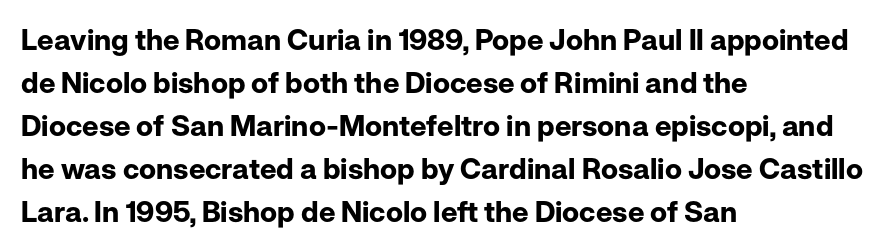
The image shows 29 px bold sans-serif type, upright; set left-aligned, normal line spacing (1.48x), normal letter spacing, not underlined; low stroke contrast and a medium x-height.
